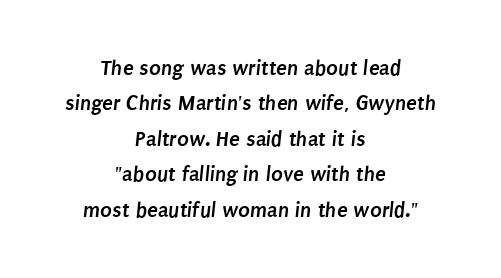
{"bold": "yes", "underline": "no", "align": "center", "line_spacing": "normal", "line_spacing_ratio": 1.61, "letter_spacing": "normal", "letter_spacing_em": 0.0, "glyph_px": 22}
